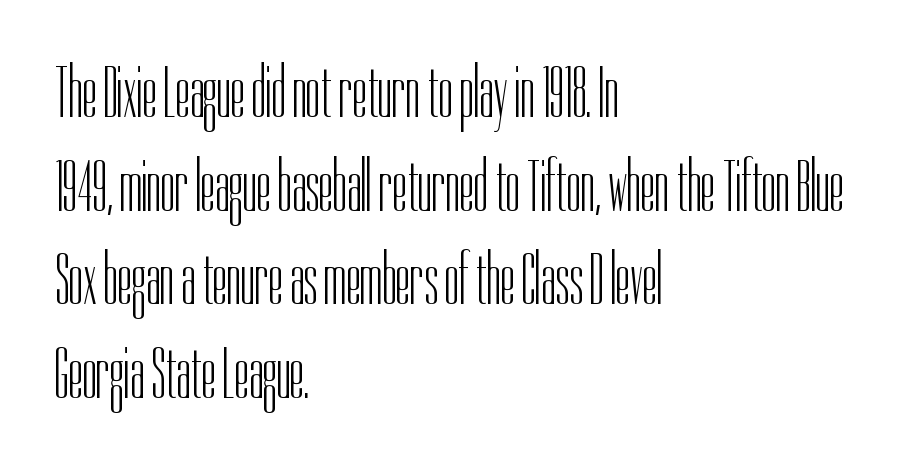
Q: Is the text bold? A: No.
Q: Is the text italic (slanted)? A: No, it is upright.
Q: Is the typeface a serif or a sans-serif typeface? A: Sans-serif.
Q: Is the text underlined? A: No.
Q: How is the paragraph aligned? A: Left-aligned.
Q: Is the spacing between letters normal or unusually wide? A: Normal.
Q: Is the spacing between lines tight, normal or loose? A: Normal.
Q: Width (condensed, normal, or wide)? A: Condensed.
Q: Stroke contrast? A: Low.
Q: x-height? A: Medium.
Q: Monospaced? A: No.
